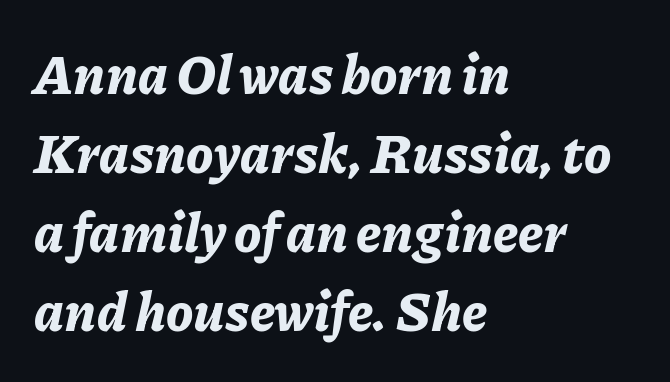
The image shows 54 px bold type, italic (leaning right); set left-aligned, normal line spacing (1.46x), normal letter spacing, not underlined; low stroke contrast and a medium x-height.
